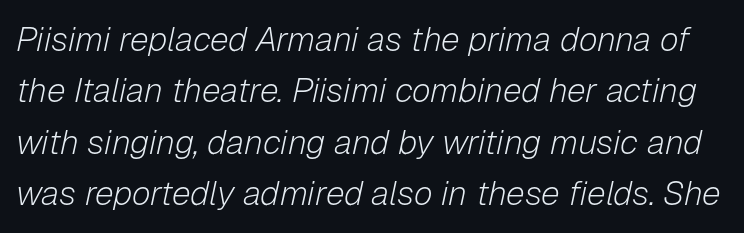
The strokes carry an ordinary text weight at most. The axis of the letterforms is tilted away from vertical. Do the characters align in a grid? No, the font is proportional. The strip under each line holds only bare page. The letterforms sit shoulder to shoulder at normal distance. The designer left line spacing at the default.
